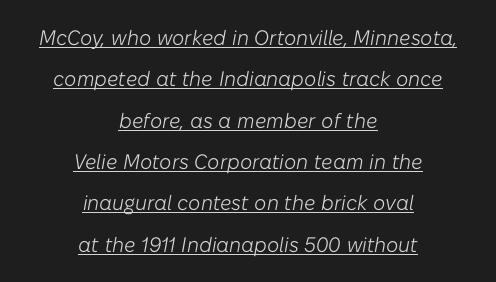
Q: Is the text bold? A: No.
Q: Is the text italic (slanted)? A: Yes, it leans right by about 10 degrees.
Q: Is the text underlined? A: Yes.
Q: How is the paragraph aligned? A: Centered.
Q: Is the spacing between letters normal or unusually wide? A: Normal.
Q: Is the spacing between lines tight, normal or loose? A: Loose.
